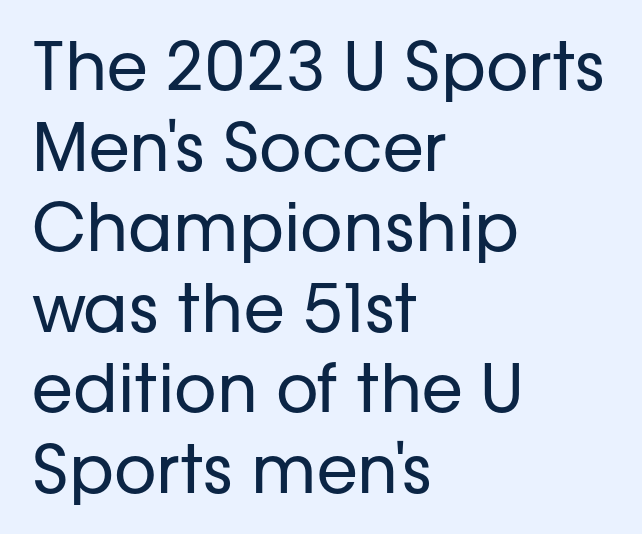
Q: Is the text bold? A: No.
Q: Is the text italic (slanted)? A: No, it is upright.
Q: Is the typeface a serif or a sans-serif typeface? A: Sans-serif.
Q: Is the text underlined? A: No.
Q: How is the paragraph aligned? A: Left-aligned.
Q: Is the spacing between letters normal or unusually wide? A: Normal.
Q: Width (condensed, normal, or wide)? A: Normal.
Q: Stroke contrast? A: Low.
Q: x-height? A: Medium.
Q: Monospaced? A: No.
